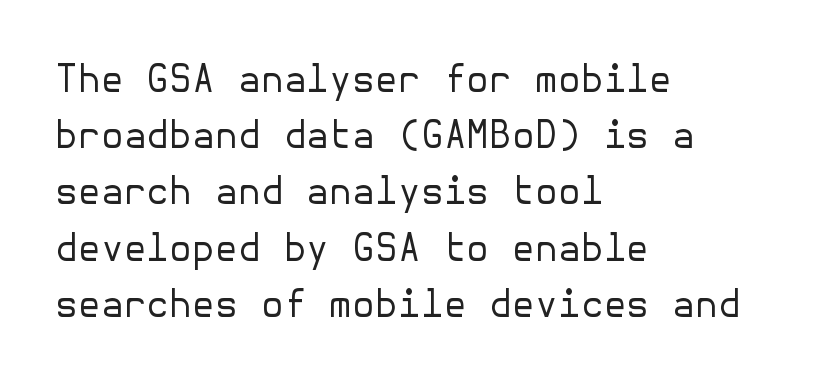
The image shows 37 px regular-weight sans-serif type, upright; set left-aligned, normal line spacing (1.52x), normal letter spacing, not underlined; low stroke contrast and a medium x-height.
